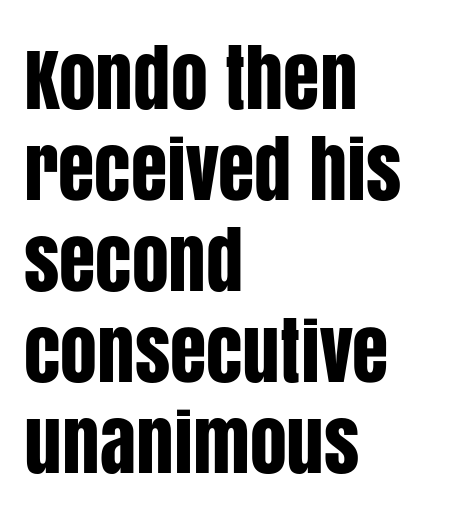
Q: Is the text italic (slanted)? A: No, it is upright.
Q: Is the typeface a serif or a sans-serif typeface? A: Sans-serif.
Q: Is the text underlined? A: No.
Q: How is the paragraph aligned? A: Left-aligned.
Q: Is the spacing between letters normal or unusually wide? A: Normal.
Q: Width (condensed, normal, or wide)? A: Condensed.
Q: Stroke contrast? A: Low.
Q: x-height? A: Large.
Q: Monospaced? A: No.
